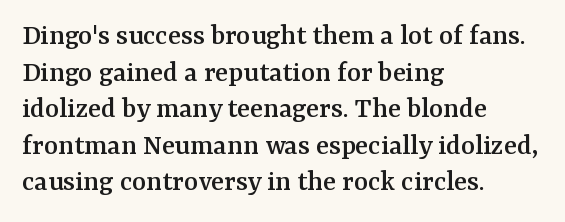
Leftover space on each line is placed entirely after the last word. These lines are rendered in a variable-pitch font. Quick note: not italic, upright. Anything drawn beneath the words? Only blank space. You can tell from the footed stems that serif type was used. Default kerning and tracking; the words read as compact shapes.
